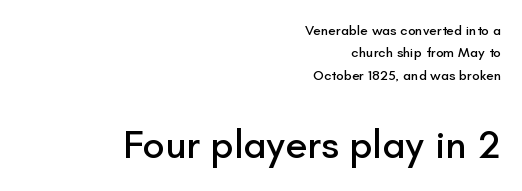
Q: Is the text italic (slanted)? A: No, it is upright.
Q: Is the typeface a serif or a sans-serif typeface? A: Sans-serif.
Q: Is the text underlined? A: No.
Q: How is the paragraph aligned? A: Right-aligned.
Q: Is the spacing between letters normal or unusually wide? A: Normal.
Q: Is the spacing between lines tight, normal or loose? A: Normal.
Q: Which block of text is set in a larger size, the first (top) or the second (bottom)? A: The second (bottom) one.
Q: Width (condensed, normal, or wide)? A: Normal.
Q: Stroke contrast? A: Low.
Q: x-height? A: Small.
Q: Monospaced? A: No.
